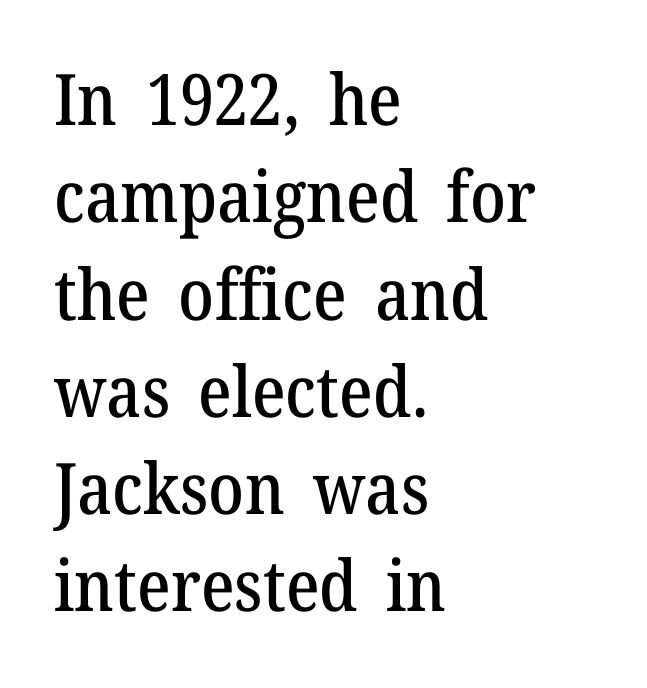
Q: Is the text italic (slanted)? A: No, it is upright.
Q: Is the typeface a serif or a sans-serif typeface? A: Serif.
Q: Is the text underlined? A: No.
Q: How is the paragraph aligned? A: Left-aligned.
Q: Is the spacing between letters normal or unusually wide? A: Normal.
Q: Is the spacing between lines tight, normal or loose? A: Normal.
Q: Width (condensed, normal, or wide)? A: Normal.
Q: Stroke contrast? A: Medium.
Q: x-height? A: Medium.
Q: Monospaced? A: No.
